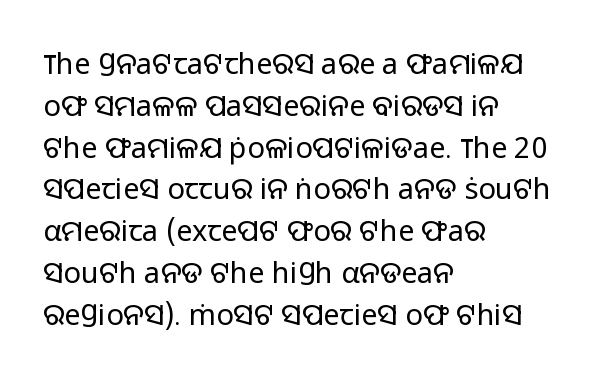
The strokes carry an ordinary text weight at most. Here the glyphs are tracked normally, forming tight word shapes. Stroke terminals: plain, sans-serif. Honestly, there is no underline to notice here at all.
